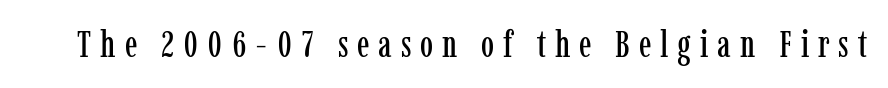
The image shows 37 px condensed serif type, upright; set unusually wide letter spacing (+0.24 em), not underlined; low stroke contrast and a medium x-height.
